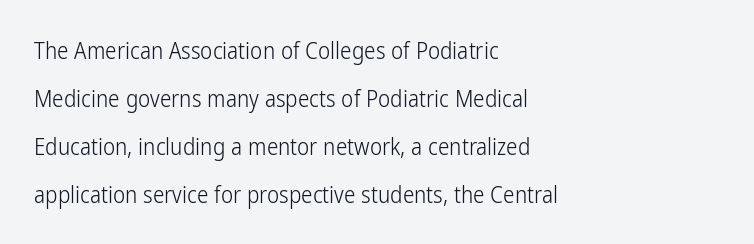
The image shows 23 px text type, upright; set left-aligned, loose line spacing (2.08x), normal letter spacing, not underlined.
